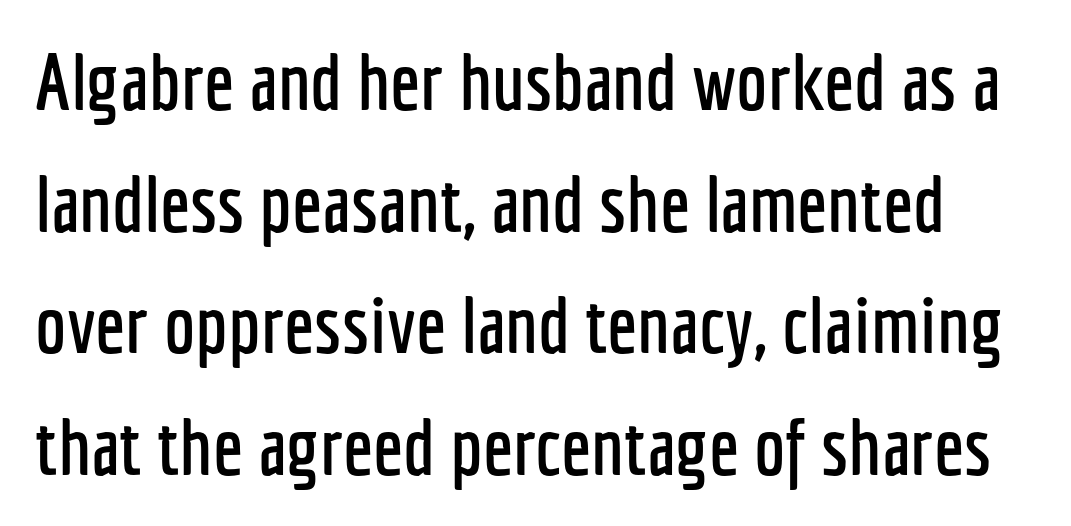
Grotesque or geometric, the face here clearly has no serifs. Each letter keeps its own natural width here, so spacing adapts to shape. The lines sit at an ordinary, default distance from one another. Characters follow at the spacing the type designer built in. The letters stand upright; this is a roman face.
